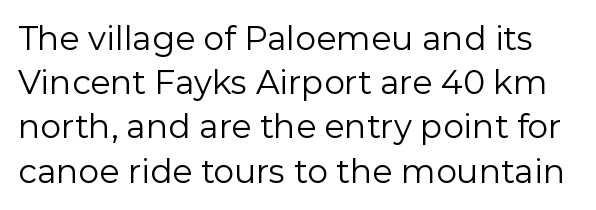
The image shows 33 px regular-weight sans-serif type, upright; set normal line spacing (1.34x), normal letter spacing, not underlined; a medium x-height.
